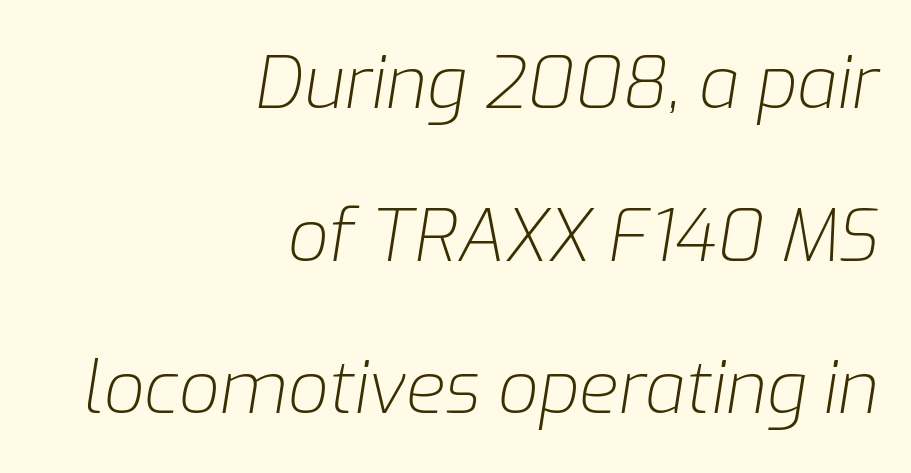
Q: Is the text bold? A: No.
Q: Is the text italic (slanted)? A: Yes, it leans right by about 9 degrees.
Q: Is the text underlined? A: No.
Q: How is the paragraph aligned? A: Right-aligned.
Q: Is the spacing between letters normal or unusually wide? A: Normal.
Q: Is the spacing between lines tight, normal or loose? A: Loose.
Q: Width (condensed, normal, or wide)? A: Normal.
Q: Stroke contrast? A: Low.
Q: x-height? A: Medium.
Q: Monospaced? A: No.
